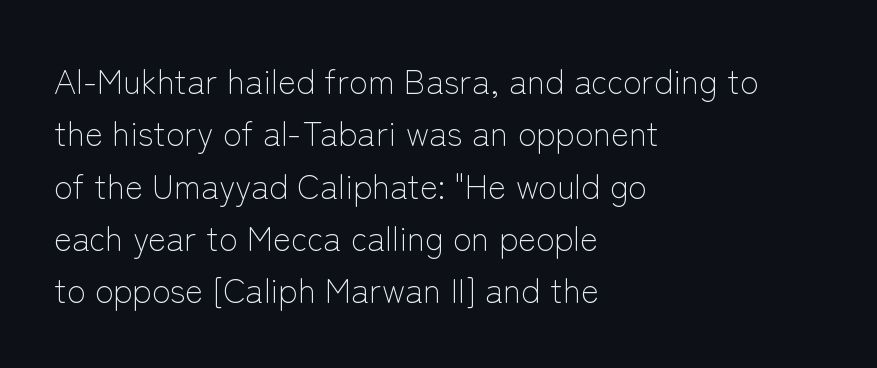
The image shows 34 px light sans-serif type, upright; set left-aligned, normal line spacing (1.54x), normal letter spacing, not underlined; low stroke contrast and a medium x-height.
